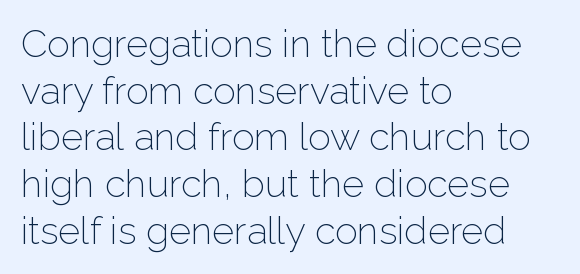
Q: Is the text bold? A: No.
Q: Is the text italic (slanted)? A: No, it is upright.
Q: Is the typeface a serif or a sans-serif typeface? A: Sans-serif.
Q: Is the text underlined? A: No.
Q: How is the paragraph aligned? A: Left-aligned.
Q: Is the spacing between letters normal or unusually wide? A: Normal.
Q: Width (condensed, normal, or wide)? A: Normal.
Q: Stroke contrast? A: Low.
Q: x-height? A: Medium.
Q: Monospaced? A: No.
